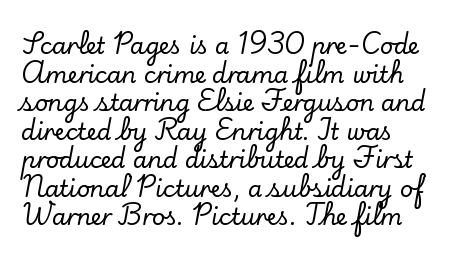
Q: Is the text italic (slanted)? A: Yes.
Q: Is the text underlined? A: No.
Q: How is the paragraph aligned? A: Left-aligned.
Q: Is the spacing between letters normal or unusually wide? A: Normal.
